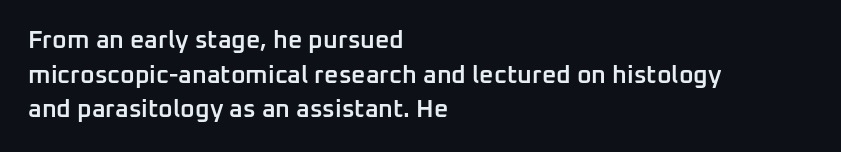
{"italic": "no", "bold": "semi", "underline": "no", "align": "left", "line_spacing": "normal", "line_spacing_ratio": 1.39, "letter_spacing": "normal", "letter_spacing_em": 0.0, "glyph_px": 25}
